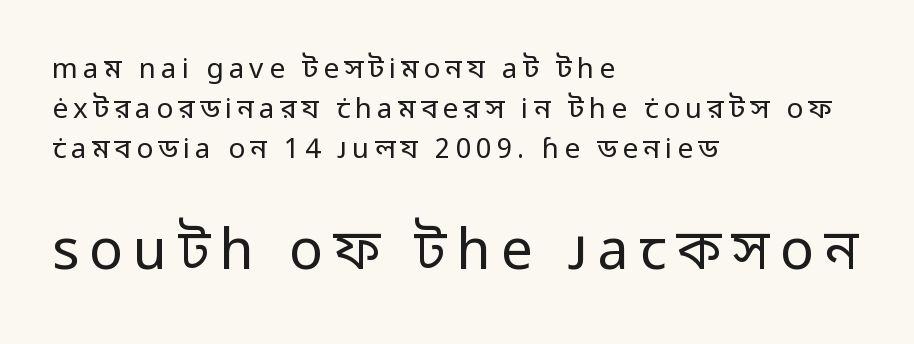
The strip under each line holds only bare page. In CSS terms this would be text-align: left. The line-height multiplier appears to be the usual default. A typesetter would call this proportional, since set widths differ per character.
